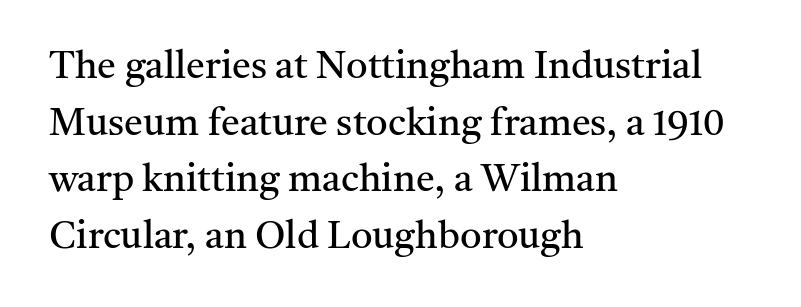
The face used here is proportionally spaced, like ordinary book or web type. You can tell it's not italic because the verticals are truly vertical. Does the copy run flush right? No — it runs flush left. Regarding leading, the lines here are spaced in the standard way. The font is comparable to plain body text, perhaps lighter. The rendering keeps characters at their native spacing.
